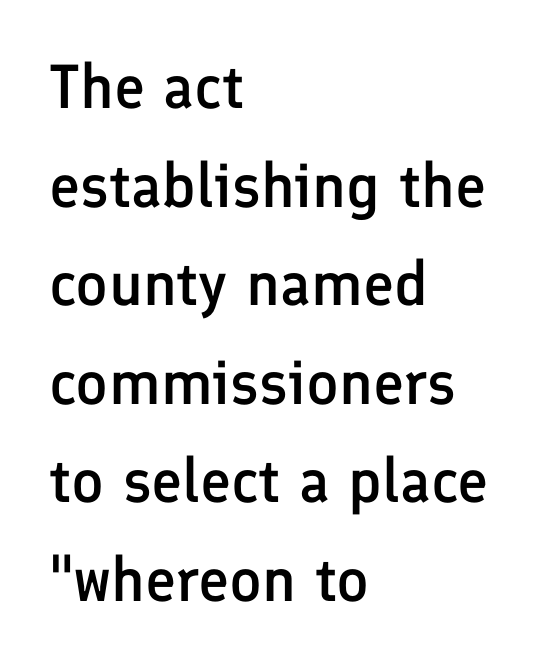
{"serif": "no", "italic": "no", "bold": "semi", "weight": "semibold", "width": "normal", "stroke_contrast": "low", "x_height": "medium", "monospaced": "no", "underline": "no", "align": "left", "line_spacing": "normal", "line_spacing_ratio": 1.59, "letter_spacing": "normal", "letter_spacing_em": 0.0, "glyph_px": 62}
